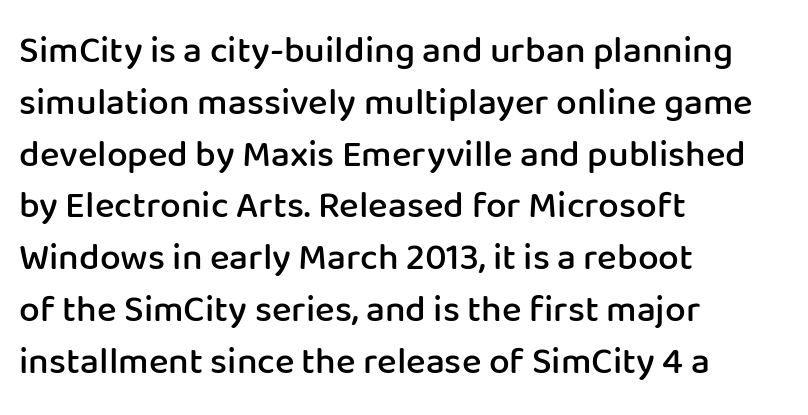
The passage shown stacks its lines at a standard gap. Horizontal alignment here is leftward, the default for most running prose. Descenders are the only things crossing below the line. These lines carry some extra weight — a demibold, not a full bold. These lines are rendered in a variable-pitch font.
